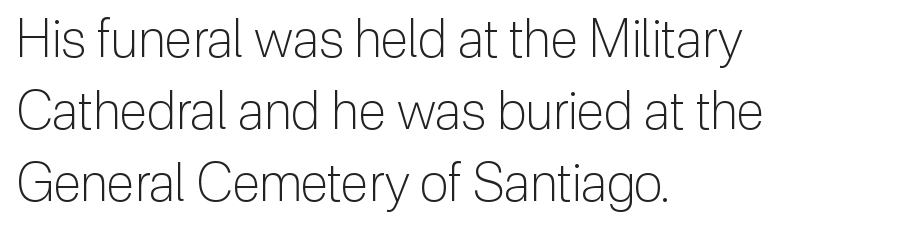
{"serif": "no", "italic": "no", "bold": "no", "weight": "light", "width": "normal", "stroke_contrast": "low", "x_height": "medium", "monospaced": "no", "underline": "no", "align": "left", "line_spacing": "normal", "line_spacing_ratio": 1.38, "letter_spacing": "normal", "letter_spacing_em": 0.0, "glyph_px": 52}
